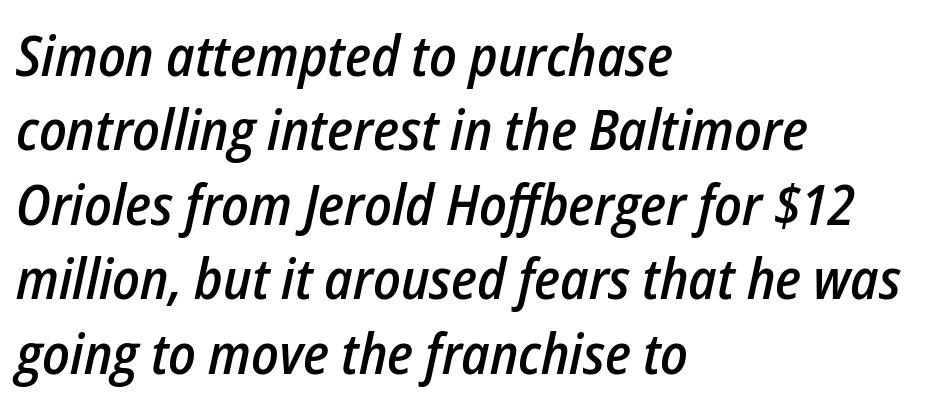
A typesetter would call this leading conventional body-copy spacing. The face used here is proportionally spaced, like ordinary book or web type. A fair bit of extra ink — the face is semibold, not bold. Yep, that's italic — everything's leaning. Alignment: flush left. The letterforms sit shoulder to shoulder at normal distance.
